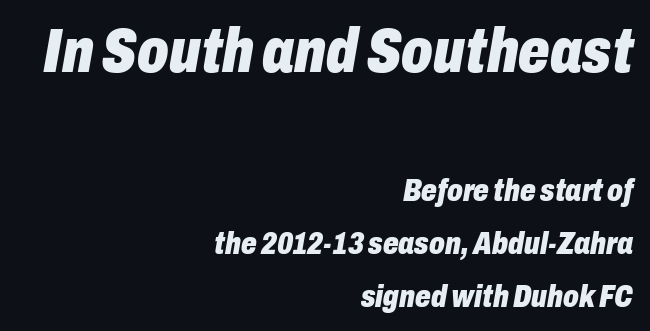
{"italic": "yes", "lean": "right", "slant_degrees": 10, "bold": "yes", "weight": "heavy", "width": "condensed", "stroke_contrast": "low", "x_height": "medium", "monospaced": "no", "underline": "no", "align": "right", "line_spacing_ratio": 1.71, "letter_spacing": "normal", "letter_spacing_em": 0.0, "larger_block": "first", "size_ratio": 2.0, "glyph_px": 62}
